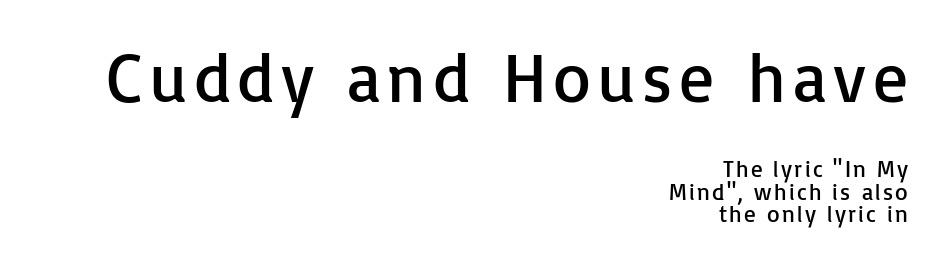
Q: Is the text bold? A: No.
Q: Is the text italic (slanted)? A: No, it is upright.
Q: Is the typeface a serif or a sans-serif typeface? A: Sans-serif.
Q: Is the text underlined? A: No.
Q: How is the paragraph aligned? A: Right-aligned.
Q: Is the spacing between lines tight, normal or loose? A: Tight.
Q: Which block of text is set in a larger size, the first (top) or the second (bottom)? A: The first (top) one.
Q: Width (condensed, normal, or wide)? A: Normal.
Q: Stroke contrast? A: Low.
Q: x-height? A: Medium.
Q: Monospaced? A: No.
